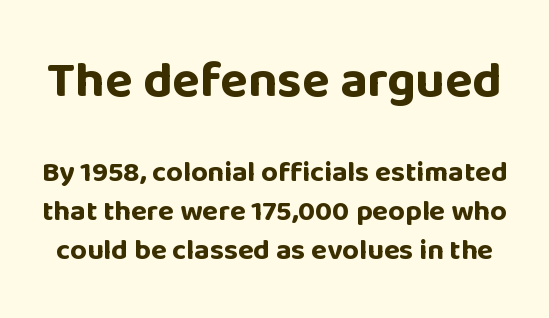
The image shows 51 px bold sans-serif type, upright; set normal line spacing (1.34x), normal letter spacing, not underlined; the first (top) block is 1.76x larger; low stroke contrast and a large x-height.
